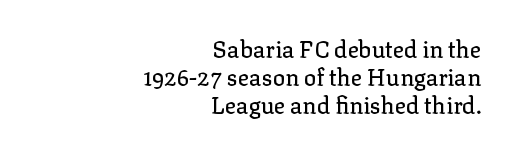
It's the straight-up-and-down kind of type. What stands out about the letter spacing? Nothing — it is the standard amount. Underlining? Definitely not there. If you drew a ruler down the right edge, every line would touch it.
